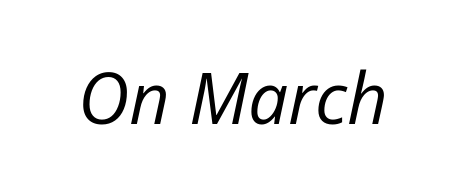
The weight would be labelled regular, book, light, or lighter still. Bare-footed words on every line. Each word holds together tightly as a unit, with standard inter-letter gaps. This sample uses an oblique cut, with every glyph tilted off the vertical.
